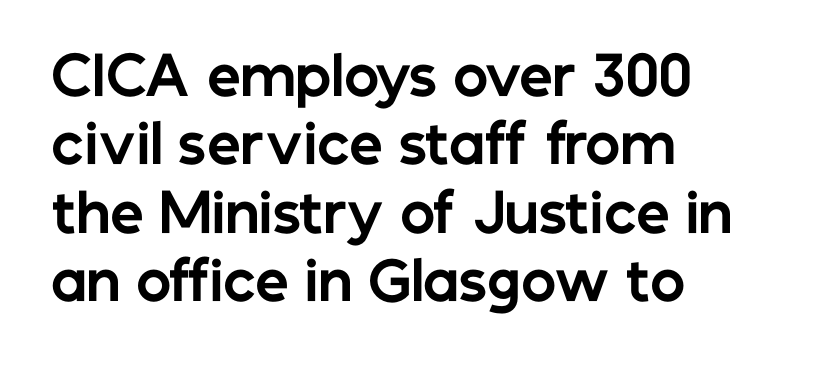
{"serif": "no", "italic": "no", "bold": "yes", "weight": "bold", "width": "normal", "stroke_contrast": "low", "x_height": "medium", "monospaced": "no", "underline": "no", "align": "left", "line_spacing": "normal", "line_spacing_ratio": 1.29, "letter_spacing": "normal", "letter_spacing_em": 0.0, "glyph_px": 53}
